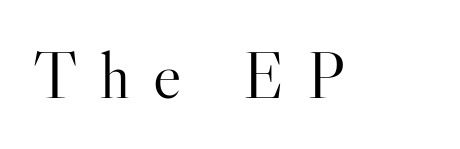
The image shows 67 px light serif type, upright; set unusually wide letter spacing (+0.34 em), not underlined; high stroke contrast and a small x-height.
